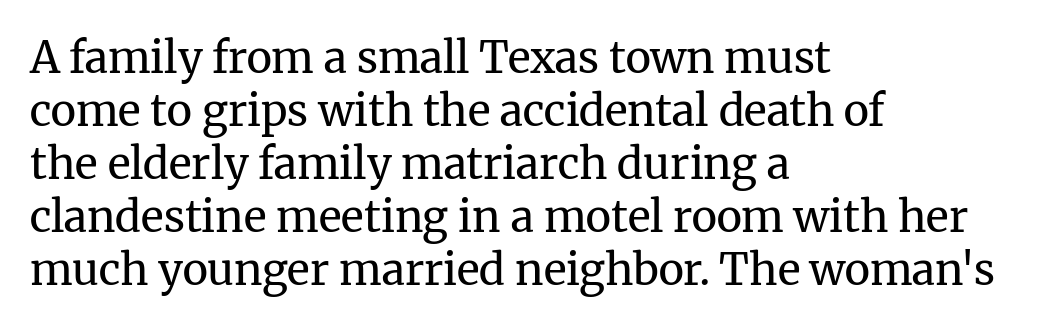
Heaviness? Minimal to ordinary, like unemphasized prose. Plain, unruled lines of type. The letters stand upright; this is a roman face. The passage shown is typed in a proportional face where columns would drift.
